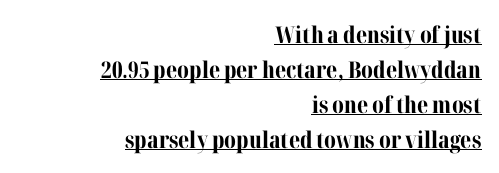
{"italic": "no", "bold": "yes", "underline": "yes", "align": "right", "line_spacing": "normal", "line_spacing_ratio": 1.52, "letter_spacing": "normal", "letter_spacing_em": 0.0, "glyph_px": 23}
